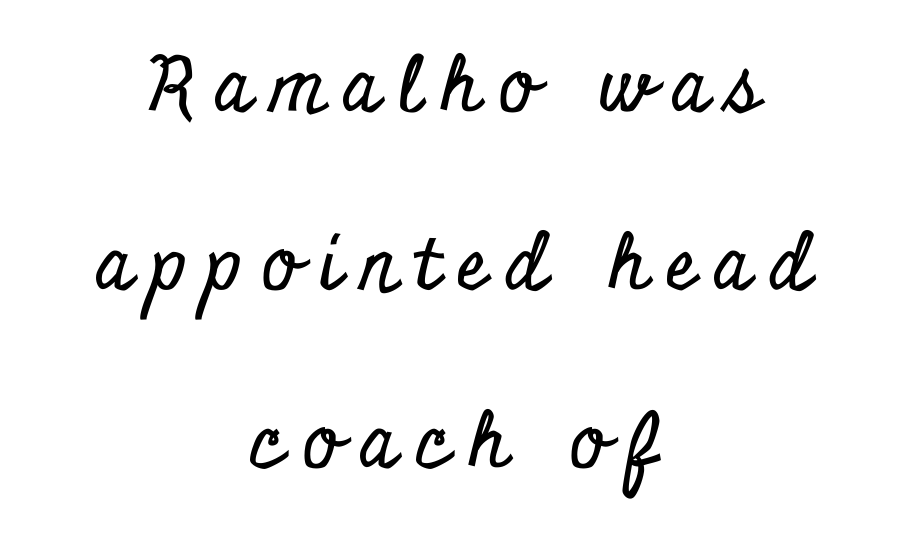
{"serif": "yes", "width": "condensed", "stroke_contrast": "low", "x_height": "small", "monospaced": "no", "underline": "no", "align": "center", "line_spacing": "loose", "line_spacing_ratio": 2.34, "letter_spacing": "wide", "letter_spacing_em": 0.24, "glyph_px": 76}
